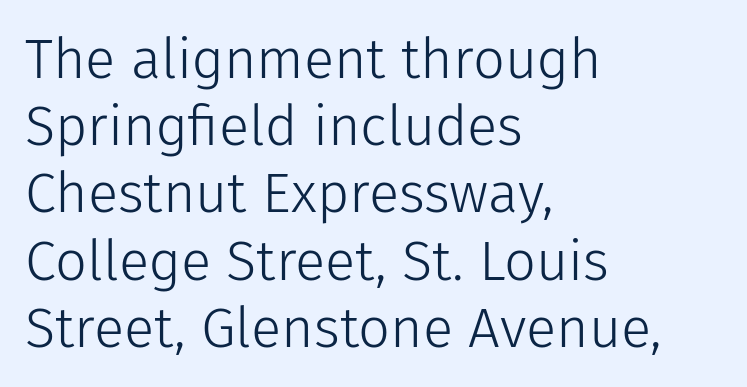
Alignment: flush left. Serif or sans? Sans — the stroke terminals are bare. The specimen reads as upright at a glance. Quick note: underline off. A typesetter would call this proportional, since set widths differ per character. Look at the tracking — it's just the regular setting, nothing added.
